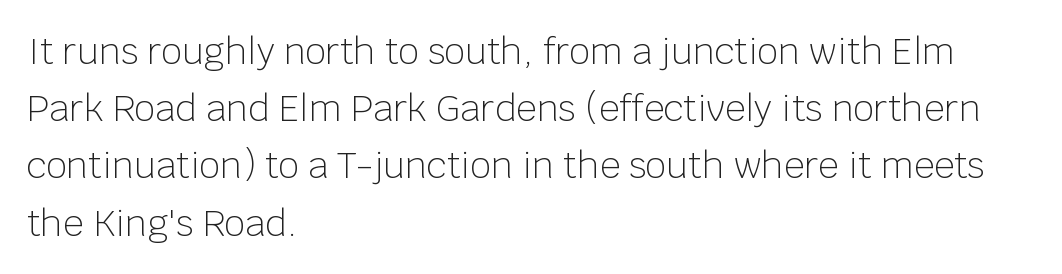
The passage shown is not underscored anywhere. Is this a heavy cut? Hardly; it is regular or lighter. Visually the block forms a straight wall on the left and a jagged coastline on the right. A sans-serif font was chosen for this passage.
